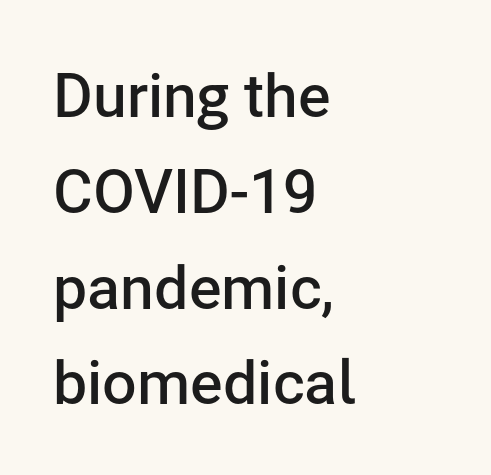
The image shows 61 px semibold sans-serif type, upright; set left-aligned, normal line spacing (1.57x), normal letter spacing, not underlined; low stroke contrast and a medium x-height.
